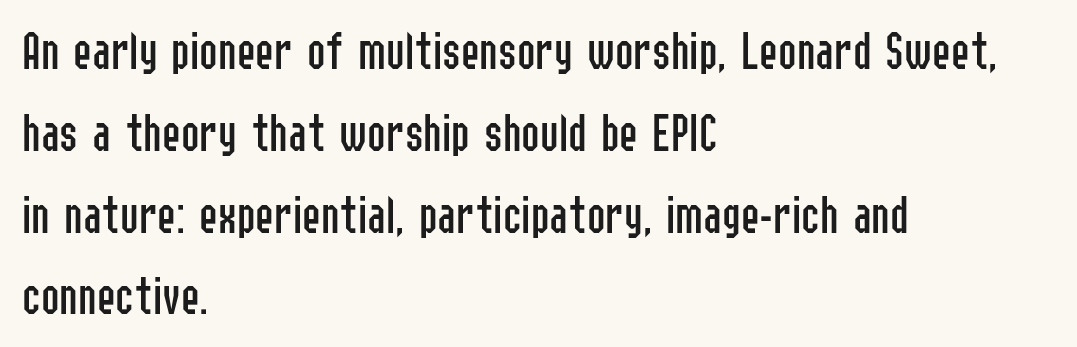
Q: Is the text bold? A: No.
Q: Is the text italic (slanted)? A: No, it is upright.
Q: Is the typeface a serif or a sans-serif typeface? A: Sans-serif.
Q: Is the text underlined? A: No.
Q: How is the paragraph aligned? A: Left-aligned.
Q: Is the spacing between letters normal or unusually wide? A: Normal.
Q: Is the spacing between lines tight, normal or loose? A: Normal.
Q: Width (condensed, normal, or wide)? A: Condensed.
Q: Stroke contrast? A: Low.
Q: x-height? A: Medium.
Q: Monospaced? A: No.
